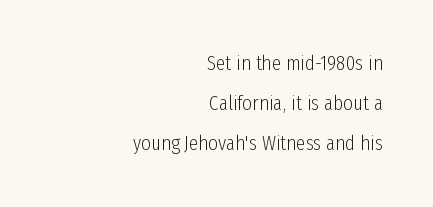
Q: Is the text bold? A: No.
Q: Is the text italic (slanted)? A: No, it is upright.
Q: Is the text underlined? A: No.
Q: How is the paragraph aligned? A: Right-aligned.
Q: Is the spacing between letters normal or unusually wide? A: Normal.
Q: Is the spacing between lines tight, normal or loose? A: Loose.
